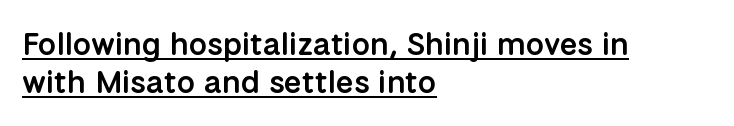
Posture: upright roman. This is moderately heavy type, rendered in semibold. This is underlined copy, the kind a proofreader might mark for attention. Short note: letters normally spaced.
